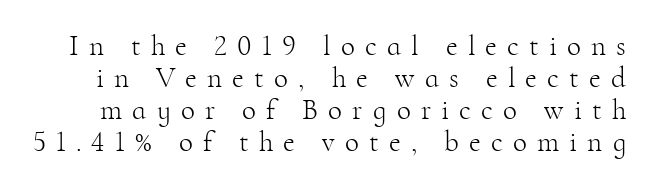
{"serif": "yes", "italic": "no", "bold": "no", "weight": "light", "width": "normal", "stroke_contrast": "high", "x_height": "small", "monospaced": "no", "underline": "no", "line_spacing": "tight", "line_spacing_ratio": 1.1, "letter_spacing": "wide", "letter_spacing_em": 0.35, "glyph_px": 29}
